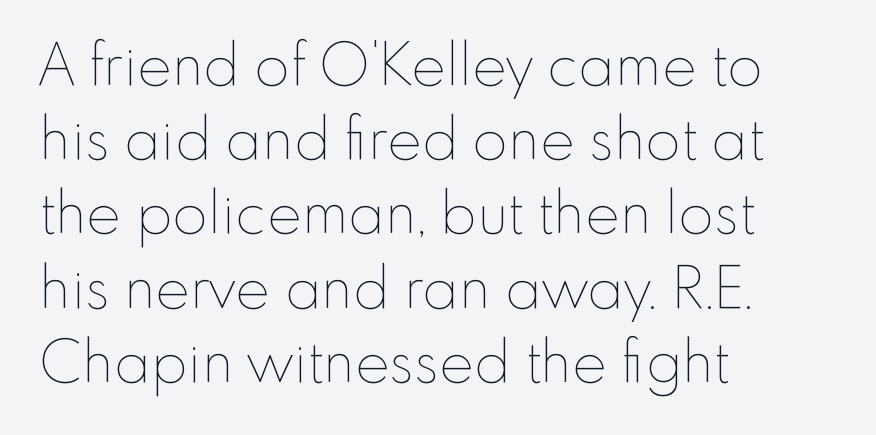
The image shows 58 px thin type, upright; set left-aligned, normal line spacing (1.28x), normal letter spacing, not underlined; low stroke contrast and a small x-height.
